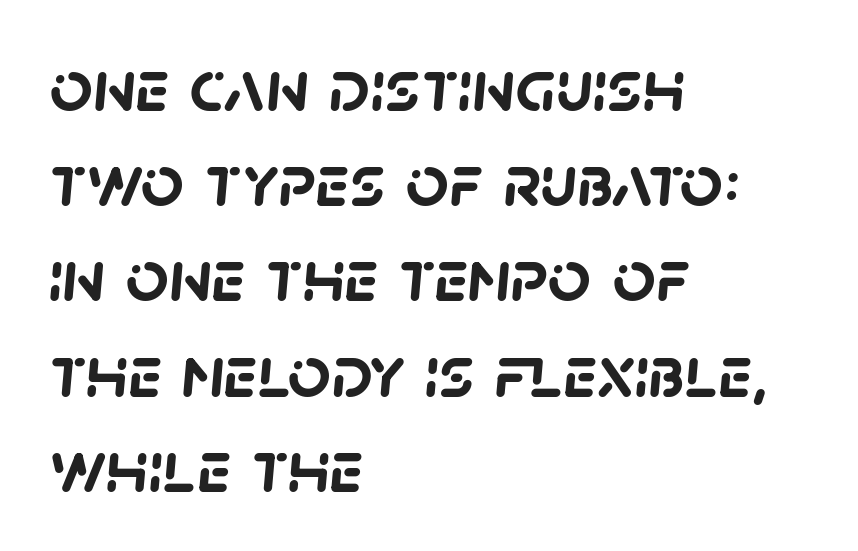
The image shows 75 px semibold sans-serif type; set left-aligned, normal line spacing (1.27x), normal letter spacing, not underlined; low stroke contrast and a large x-height.
